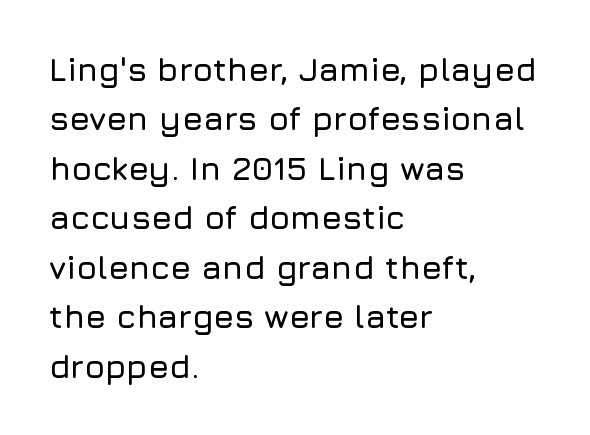
The designer left line spacing at the default. Casual observation: everything's shoved over to the left. These lines were composed using upright roman letters. Varying glyph widths throughout — classic text-font behaviour. This rendering features lettering with no underline. Each letter's strokes conclude bluntly, with no projecting serifs.
